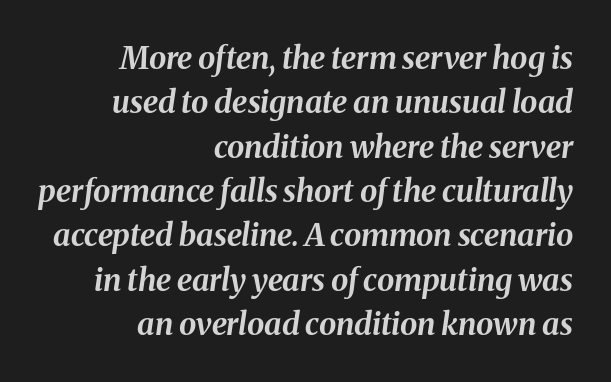
The image shows 31 px bold type, italic (leaning right); set right-aligned, normal line spacing (1.43x), normal letter spacing, not underlined; medium stroke contrast and a medium x-height.
